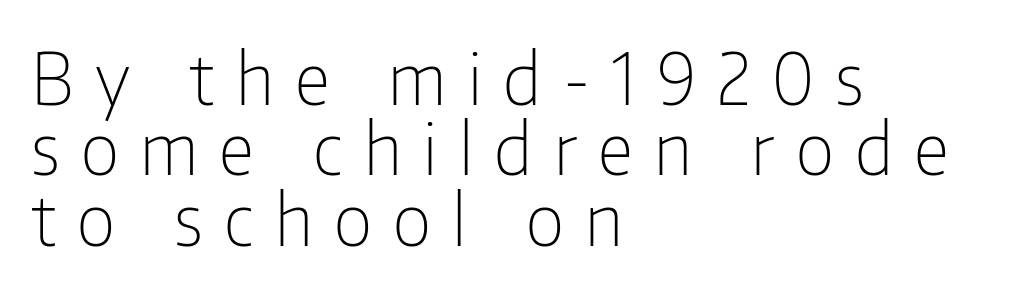
{"serif": "no", "italic": "no", "bold": "no", "weight": "light", "width": "condensed", "stroke_contrast": "low", "x_height": "medium", "monospaced": "no", "underline": "no", "align": "left", "line_spacing": "tight", "line_spacing_ratio": 0.99, "letter_spacing": "wide", "letter_spacing_em": 0.3, "glyph_px": 71}
